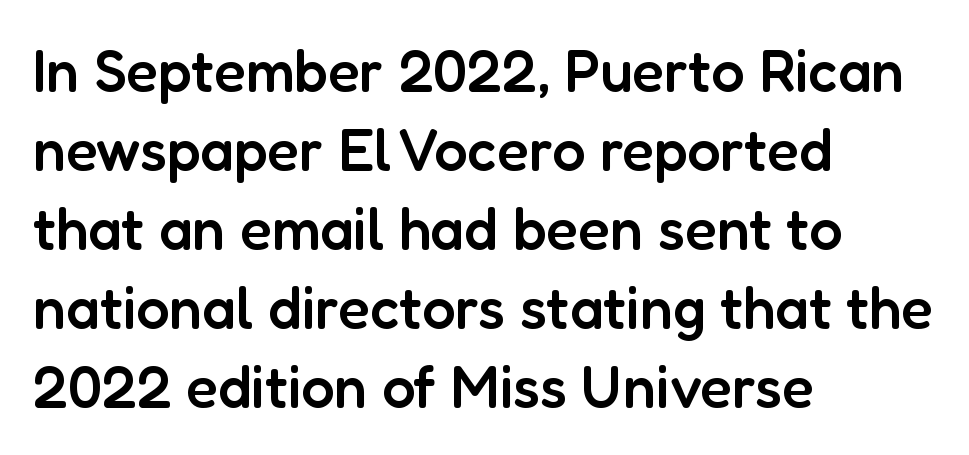
Posture: upright roman. Spacing between characters is what you'd get straight out of the box. The rendering uses a moderate line-height, typical for paragraphs. The rendering shows plain stroke endings on the letterforms — a sans-serif design.
